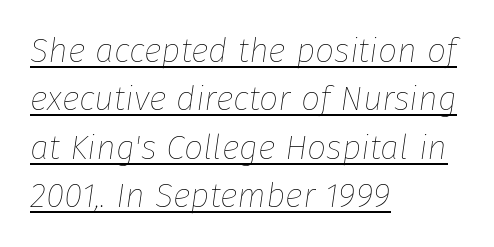
Q: Is the text bold? A: No.
Q: Is the text italic (slanted)? A: Yes, it leans right by about 8 degrees.
Q: Is the text underlined? A: Yes.
Q: How is the paragraph aligned? A: Left-aligned.
Q: Is the spacing between letters normal or unusually wide? A: Normal.
Q: Is the spacing between lines tight, normal or loose? A: Normal.
Q: Width (condensed, normal, or wide)? A: Normal.
Q: Stroke contrast? A: Low.
Q: x-height? A: Medium.
Q: Monospaced? A: No.
